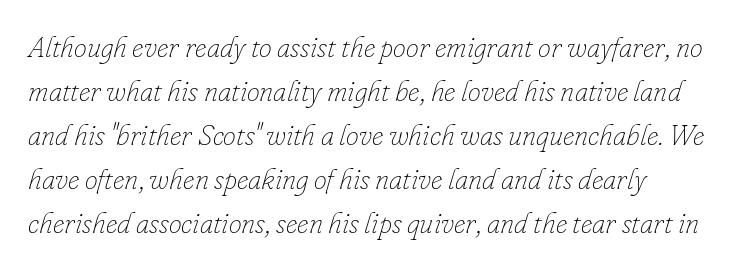
The area under the type is left untouched. No chunkiness to these letters — they're not bold. Proportional: the letters do not fall into vertical columns. The vertical gap from one line to the next is medium. The whole block is typeset with a tilt. The line texture is even and compact thanks to regular tracking.
